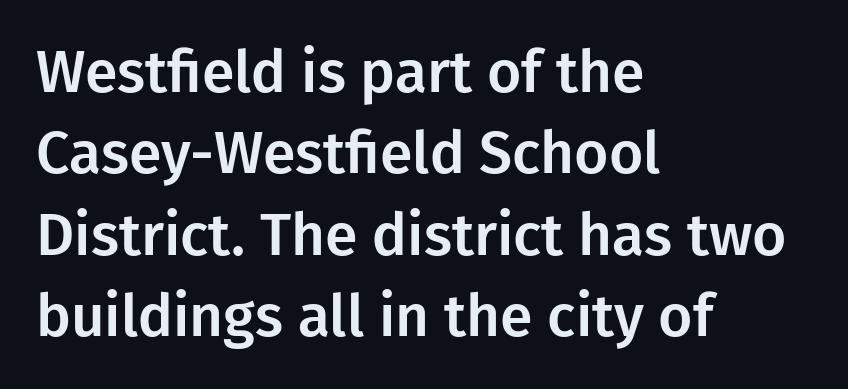
The image shows 59 px sans-serif type, upright; set left-aligned, normal line spacing (1.38x), normal letter spacing, not underlined; low stroke contrast and a medium x-height.
